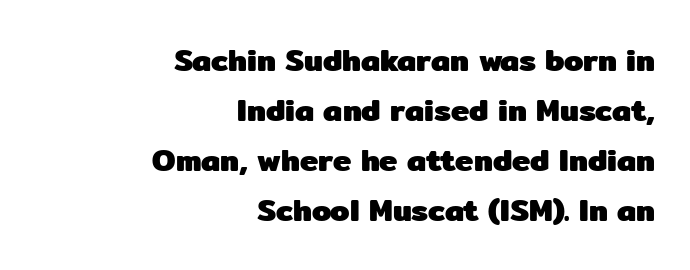
{"serif": "no", "italic": "no", "bold": "yes", "weight": "heavy", "width": "normal", "stroke_contrast": "low", "x_height": "medium", "monospaced": "no", "underline": "no", "align": "right", "line_spacing": "normal", "line_spacing_ratio": 1.61, "letter_spacing": "normal", "letter_spacing_em": 0.0, "glyph_px": 31}
